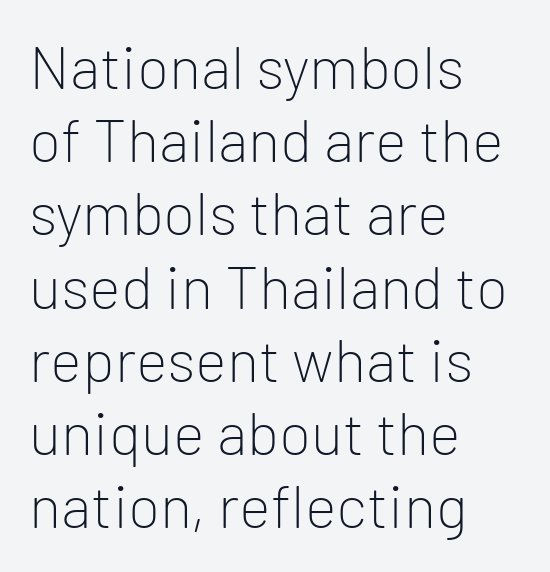
The image shows 60 px light sans-serif type, upright; set left-aligned, line spacing 1.22x, normal letter spacing, not underlined; low stroke contrast and a medium x-height.
